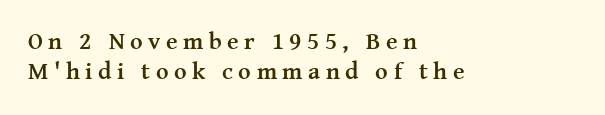
This is roman type, the default non-slanted kind. Notice how thick the strokes are: this is what a full bold looks like. What stands out about the letter spacing? Its width — letters are far apart. Visually the block forms a straight wall on the left and a jagged coastline on the right.
